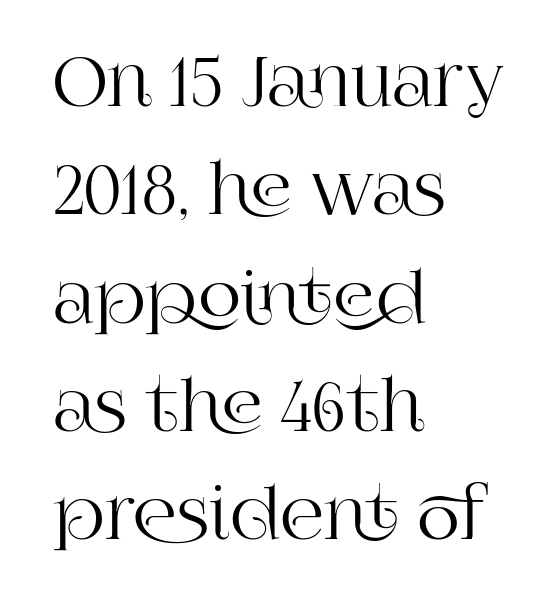
{"serif": "yes", "italic": "no", "width": "normal", "stroke_contrast": "high", "x_height": "large", "monospaced": "no", "underline": "no", "align": "left", "line_spacing": "normal", "line_spacing_ratio": 1.57, "letter_spacing": "normal", "letter_spacing_em": 0.0, "glyph_px": 69}
